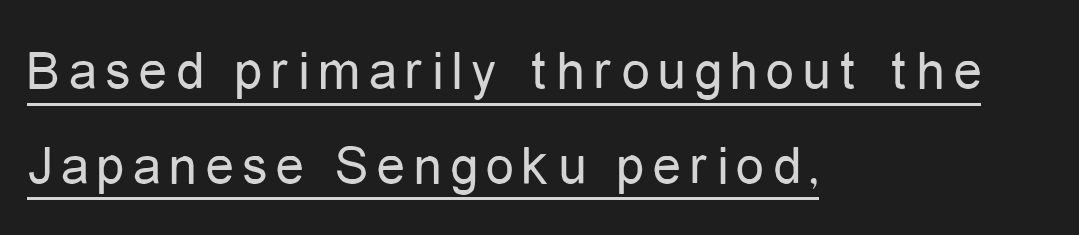
{"serif": "no", "italic": "no", "bold": "no", "weight": "regular", "width": "condensed", "stroke_contrast": "low", "x_height": "medium", "monospaced": "no", "underline": "yes", "align": "left", "line_spacing": "normal", "line_spacing_ratio": 1.69, "glyph_px": 56}
